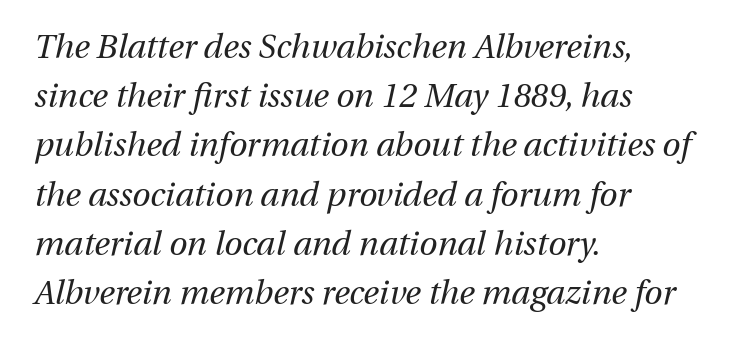
The image shows 33 px regular-weight type, italic (leaning right); set left-aligned, normal line spacing (1.49x), normal letter spacing, not underlined; medium stroke contrast and a medium x-height.
